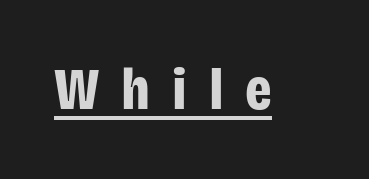
It's the straight-up-and-down kind of type. Is this a sans? Yes — the strokes have no serifs. Varying glyph widths throughout — classic text-font behaviour. Bold? Absolutely — the strokes are thick and heavy. This rendering widens character spacing well past its baseline value. The words here are underlined.
